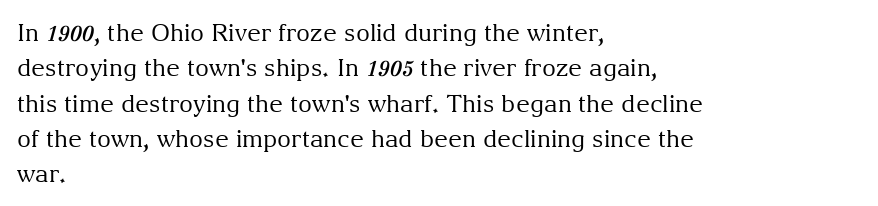
Q: Is the text bold? A: No.
Q: Is the text italic (slanted)? A: No, it is upright.
Q: Is the text underlined? A: No.
Q: How is the paragraph aligned? A: Left-aligned.
Q: Is the spacing between letters normal or unusually wide? A: Normal.
Q: Is the spacing between lines tight, normal or loose? A: Normal.
